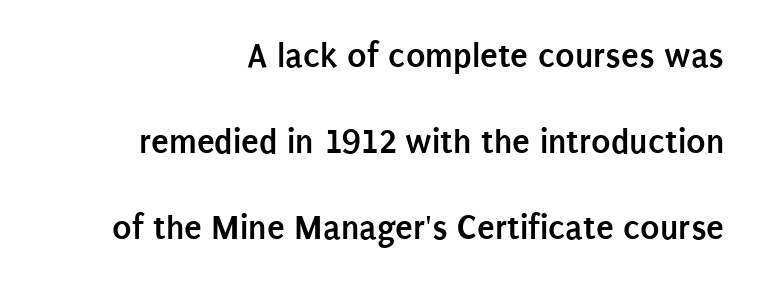
Q: Is the text bold? A: Yes.
Q: Is the text italic (slanted)? A: No, it is upright.
Q: Is the typeface a serif or a sans-serif typeface? A: Sans-serif.
Q: Is the text underlined? A: No.
Q: How is the paragraph aligned? A: Right-aligned.
Q: Is the spacing between letters normal or unusually wide? A: Normal.
Q: Is the spacing between lines tight, normal or loose? A: Loose.
Q: Width (condensed, normal, or wide)? A: Condensed.
Q: Stroke contrast? A: Low.
Q: x-height? A: Large.
Q: Monospaced? A: No.
